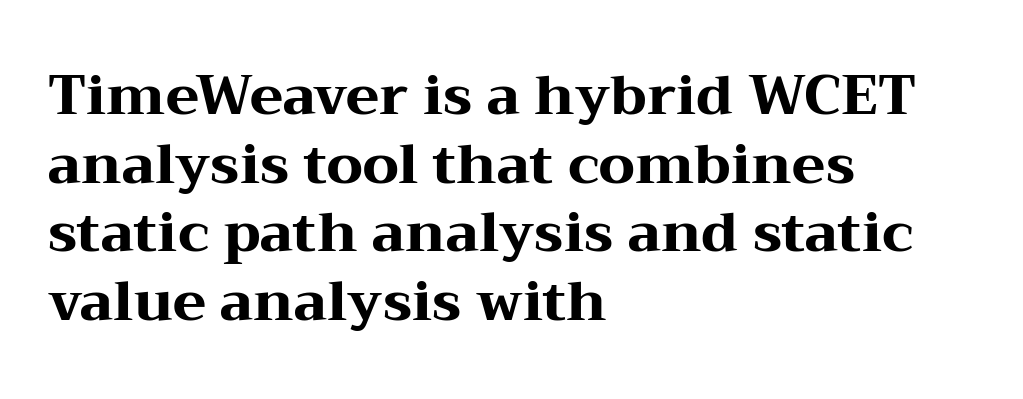
{"serif": "yes", "italic": "no", "bold": "yes", "weight": "heavy", "width": "wide", "stroke_contrast": "medium", "x_height": "medium", "monospaced": "no", "underline": "no", "align": "left", "line_spacing": "normal", "line_spacing_ratio": 1.25, "letter_spacing": "normal", "letter_spacing_em": 0.0, "glyph_px": 55}
